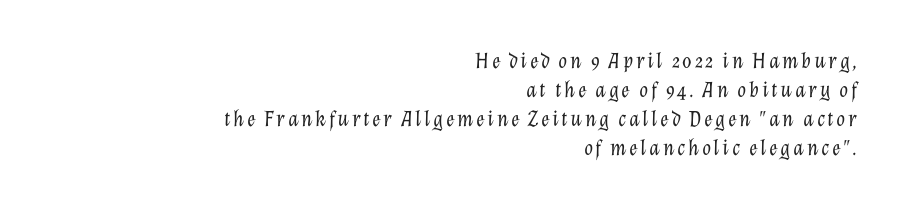
{"italic": "yes", "lean": "right", "slant_degrees": 12, "bold": "no", "underline": "no", "align": "right", "line_spacing": "normal", "line_spacing_ratio": 1.26, "glyph_px": 23}
